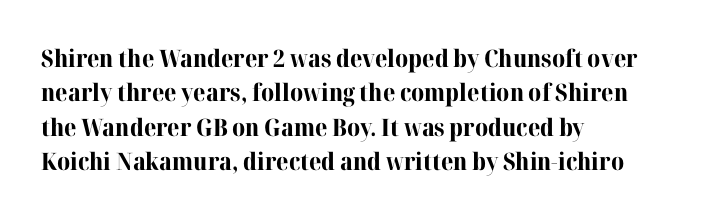
{"italic": "no", "bold": "yes", "underline": "no", "align": "left", "line_spacing": "normal", "line_spacing_ratio": 1.43, "letter_spacing": "normal", "letter_spacing_em": 0.0, "glyph_px": 24}
